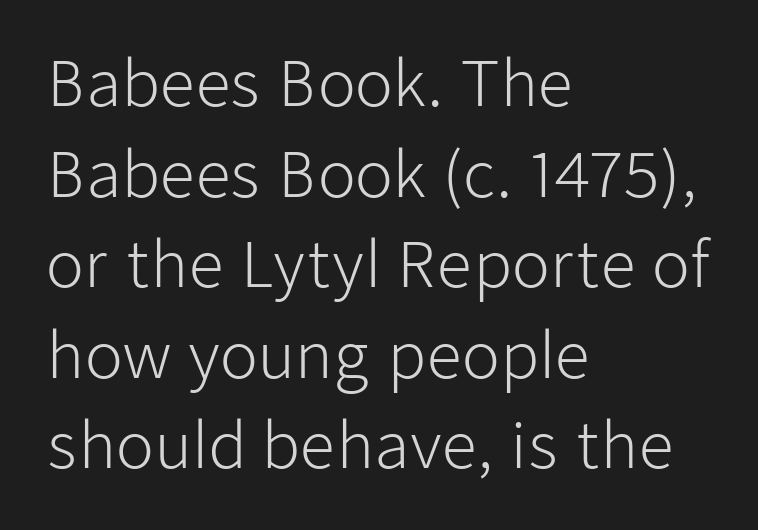
{"serif": "no", "italic": "no", "bold": "no", "weight": "light", "width": "normal", "stroke_contrast": "low", "x_height": "medium", "monospaced": "no", "underline": "no", "align": "left", "line_spacing": "normal", "line_spacing_ratio": 1.46, "letter_spacing": "normal", "letter_spacing_em": 0.0, "glyph_px": 62}
